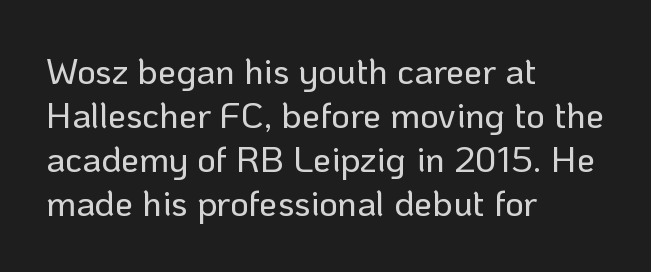
The image shows 36 px sans-serif type, upright; set left-aligned, line spacing 1.22x, normal letter spacing, not underlined; low stroke contrast and a medium x-height.
